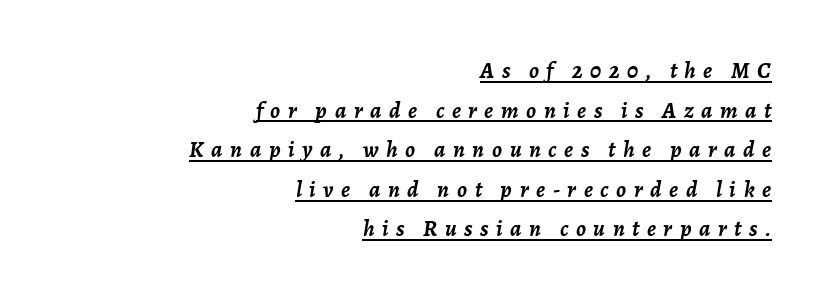
The image shows 23 px bold type, italic (leaning right); set right-aligned, line spacing 1.72x, unusually wide letter spacing (+0.33 em), underlined.
